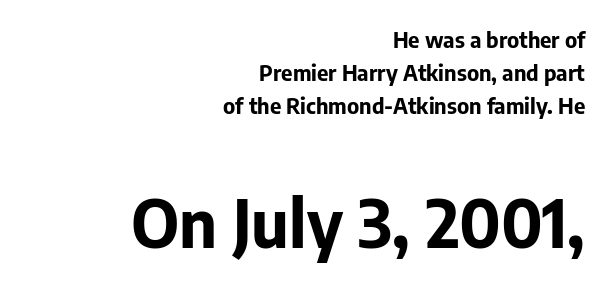
The image shows 67 px bold sans-serif type, upright; set right-aligned, normal line spacing (1.5x), normal letter spacing, not underlined; the second (bottom) block is 3.05x larger; low stroke contrast and a medium x-height.
